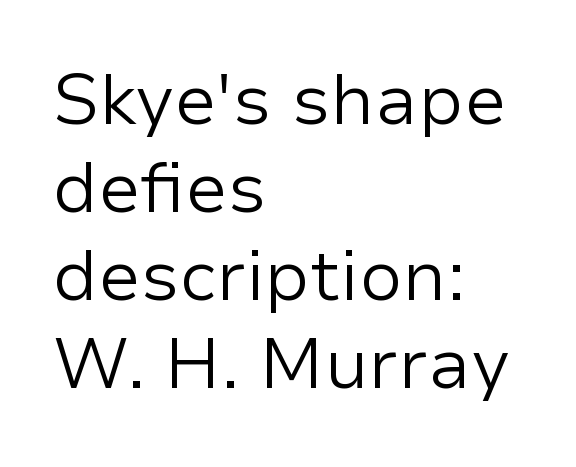
{"serif": "no", "italic": "no", "bold": "no", "weight": "regular", "width": "normal", "stroke_contrast": "low", "x_height": "medium", "monospaced": "no", "underline": "no", "align": "left", "line_spacing_ratio": 1.24, "letter_spacing": "normal", "letter_spacing_em": 0.0, "glyph_px": 71}
